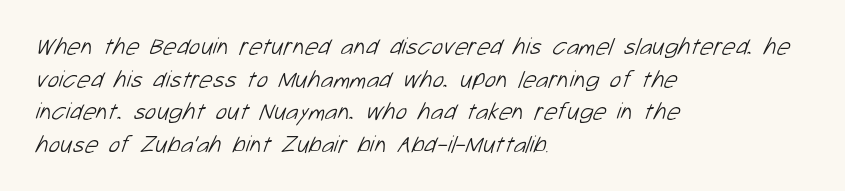
On a weight scale, this lands at 450 or below. The type is set solid horizontally, with unmodified tracking. Every row of glyphs begins at an identical x-position on the left. This rendering features lettering with no underline.
